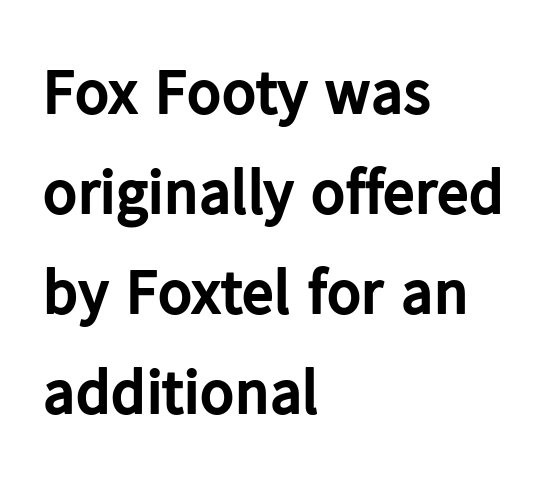
The image shows 64 px bold sans-serif type, upright; set left-aligned, normal line spacing (1.56x), normal letter spacing, not underlined; low stroke contrast and a medium x-height.
